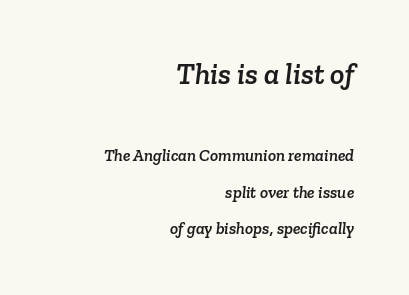
{"serif": "yes", "width": "normal", "stroke_contrast": "low", "x_height": "medium", "monospaced": "no", "underline": "no", "align": "right", "line_spacing": "loose", "line_spacing_ratio": 2.16, "letter_spacing": "normal", "letter_spacing_em": 0.0, "larger_block": "first", "size_ratio": 1.76, "glyph_px": 30}
